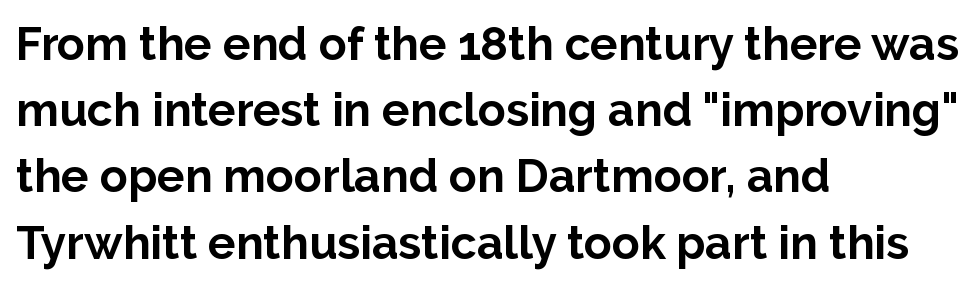
The image shows 46 px bold sans-serif type, upright; set left-aligned, normal line spacing (1.44x), normal letter spacing, not underlined; low stroke contrast and a medium x-height.
